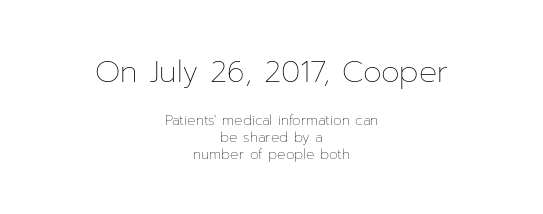
Q: Is the text bold? A: No.
Q: Is the text italic (slanted)? A: No, it is upright.
Q: Is the text underlined? A: No.
Q: How is the paragraph aligned? A: Centered.
Q: Is the spacing between letters normal or unusually wide? A: Normal.
Q: Which block of text is set in a larger size, the first (top) or the second (bottom)? A: The first (top) one.
Q: Width (condensed, normal, or wide)? A: Normal.
Q: Stroke contrast? A: Low.
Q: x-height? A: Medium.
Q: Monospaced? A: No.
